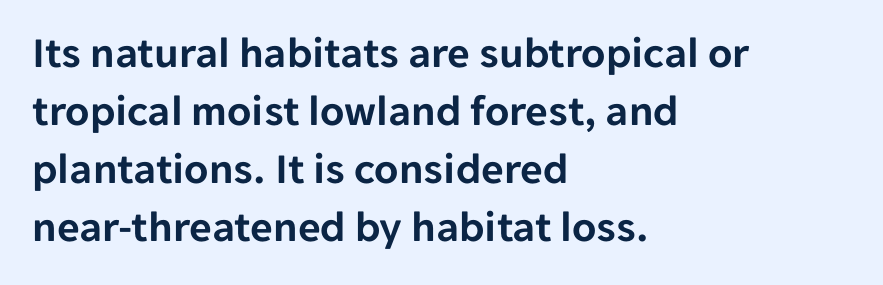
{"serif": "no", "italic": "no", "width": "normal", "stroke_contrast": "low", "x_height": "medium", "monospaced": "no", "underline": "no", "align": "left", "line_spacing": "normal", "line_spacing_ratio": 1.32, "letter_spacing": "normal", "letter_spacing_em": 0.0, "glyph_px": 44}
